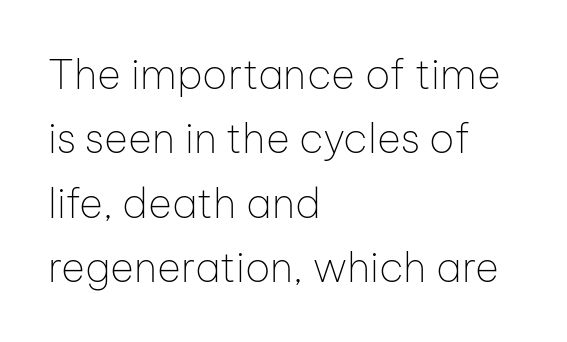
Q: Is the text bold? A: No.
Q: Is the text italic (slanted)? A: No, it is upright.
Q: Is the typeface a serif or a sans-serif typeface? A: Sans-serif.
Q: Is the text underlined? A: No.
Q: How is the paragraph aligned? A: Left-aligned.
Q: Is the spacing between letters normal or unusually wide? A: Normal.
Q: Is the spacing between lines tight, normal or loose? A: Normal.
Q: Width (condensed, normal, or wide)? A: Normal.
Q: Stroke contrast? A: Low.
Q: x-height? A: Medium.
Q: Monospaced? A: No.
